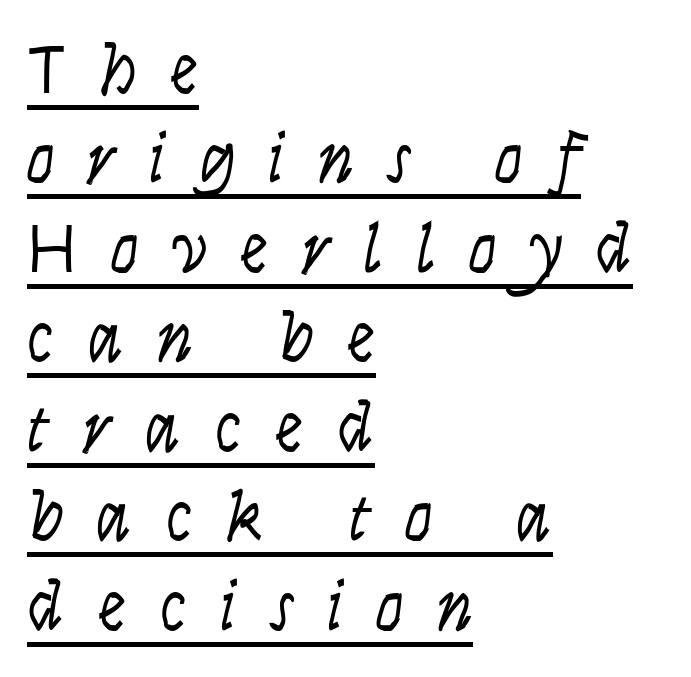
Display-style spreading of the glyphs; the letterfit is very open. Here the designer chose a conventional face with non-uniform glyph widths. Observe the lean: these are italic letterforms. These lines sit exactly where default settings would place them.
